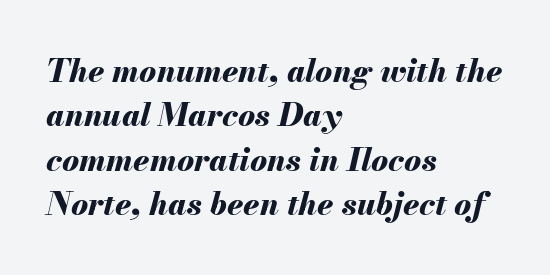
The image shows 32 px bold type, italic (leaning right); set left-aligned, normal line spacing (1.39x), normal letter spacing, not underlined; medium stroke contrast and a small x-height.
